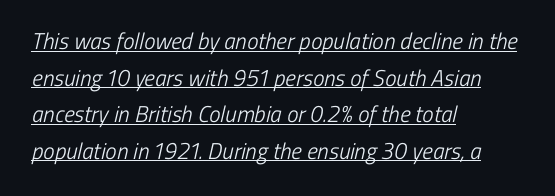
The image shows 23 px text type; set left-aligned, normal line spacing (1.59x), normal letter spacing, underlined.
